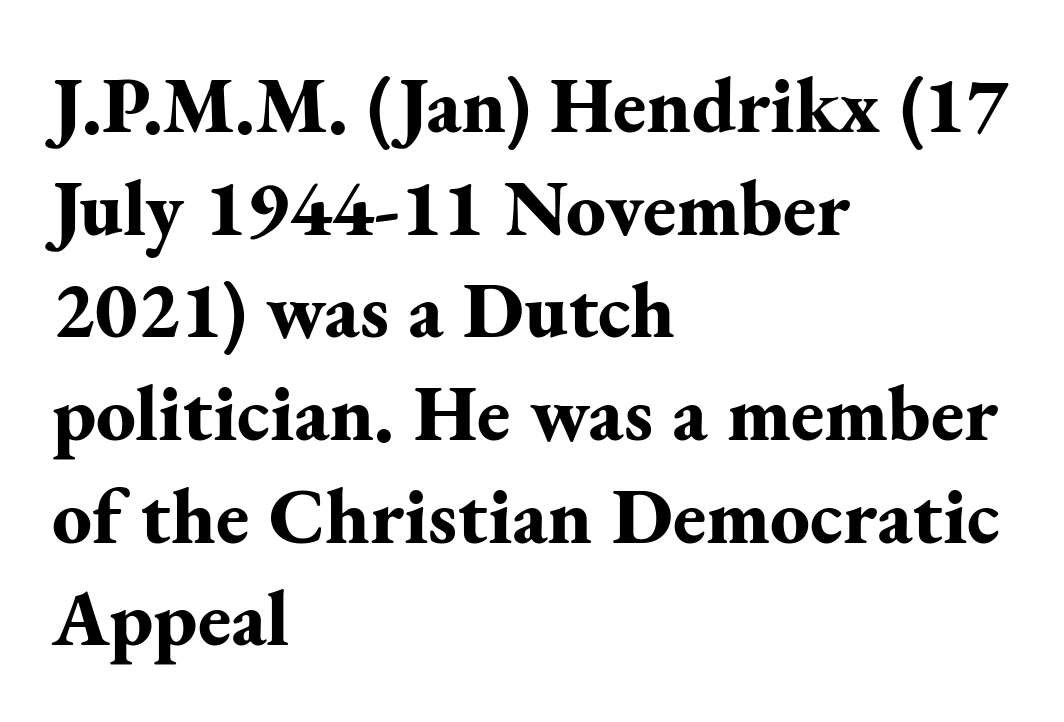
The image shows 79 px bold serif type, upright; set left-aligned, normal line spacing (1.3x), normal letter spacing, not underlined; medium stroke contrast and a small x-height.
